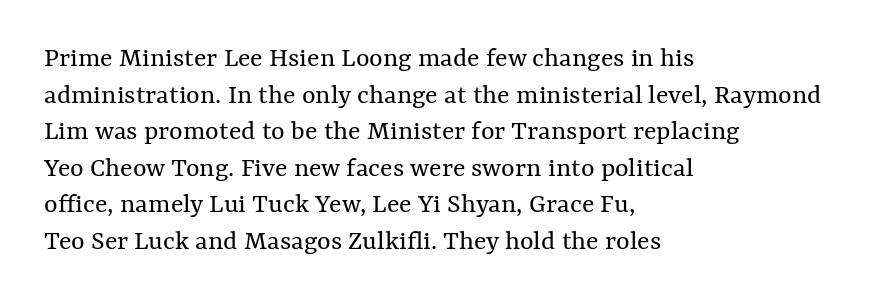
The image shows 29 px regular-weight type, upright; set left-aligned, normal line spacing (1.26x), normal letter spacing, not underlined; medium stroke contrast and a medium x-height.
